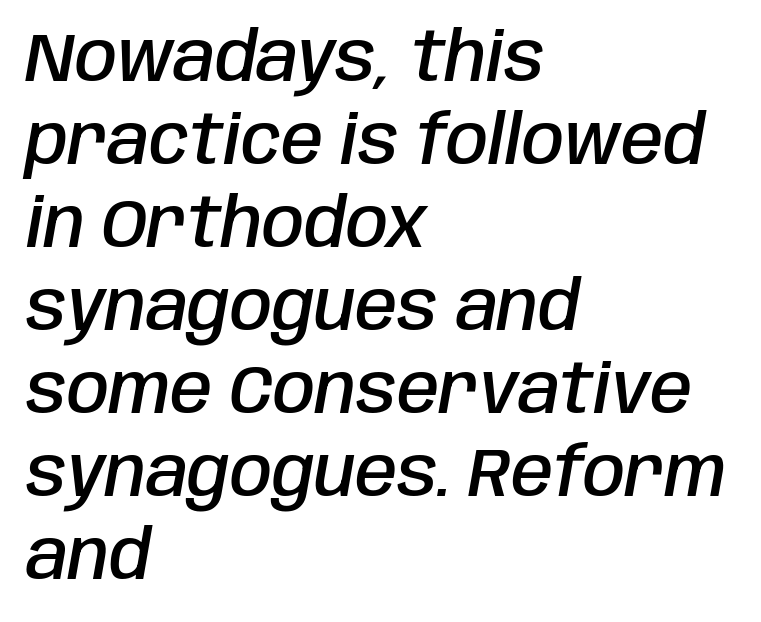
{"italic": "yes", "lean": "right", "slant_degrees": 10, "bold": "semi", "weight": "semibold", "width": "condensed", "stroke_contrast": "low", "x_height": "large", "monospaced": "no", "underline": "no", "align": "left", "line_spacing_ratio": 1.22, "letter_spacing": "normal", "letter_spacing_em": 0.0, "glyph_px": 68}
